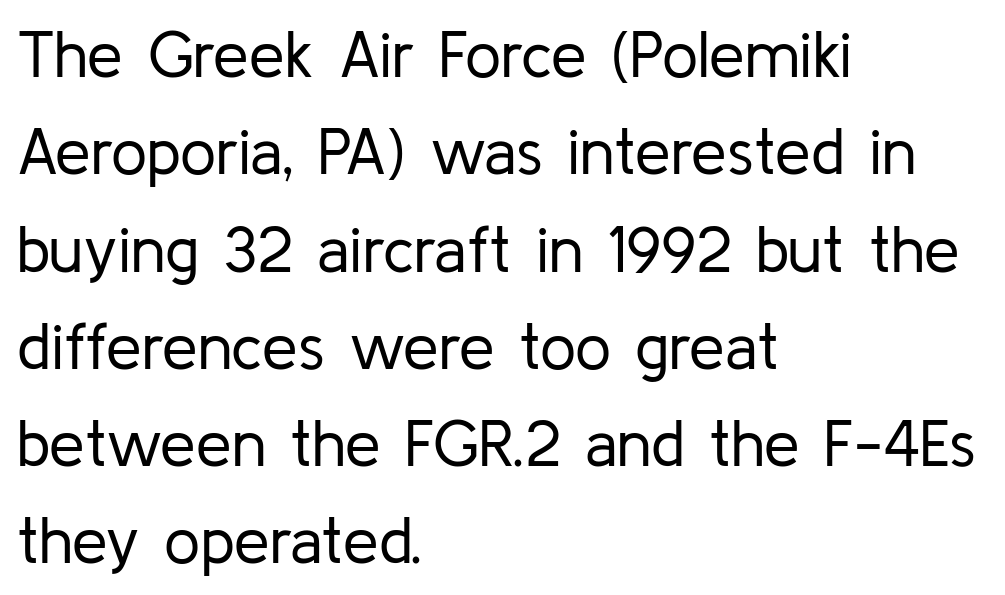
{"serif": "no", "italic": "no", "bold": "no", "weight": "regular", "width": "normal", "stroke_contrast": "low", "x_height": "medium", "monospaced": "no", "underline": "no", "align": "left", "line_spacing": "normal", "line_spacing_ratio": 1.52, "letter_spacing": "normal", "letter_spacing_em": 0.0, "glyph_px": 64}
